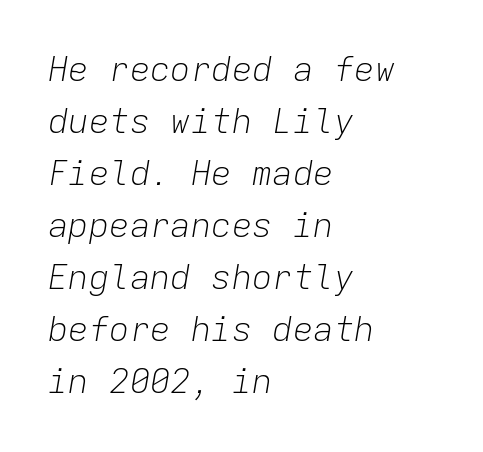
Q: Is the text bold? A: No.
Q: Is the text italic (slanted)? A: Yes, it leans right by about 9 degrees.
Q: Is the text underlined? A: No.
Q: How is the paragraph aligned? A: Left-aligned.
Q: Is the spacing between letters normal or unusually wide? A: Normal.
Q: Is the spacing between lines tight, normal or loose? A: Normal.
Q: Width (condensed, normal, or wide)? A: Normal.
Q: Stroke contrast? A: Low.
Q: x-height? A: Medium.
Q: Monospaced? A: Yes.
